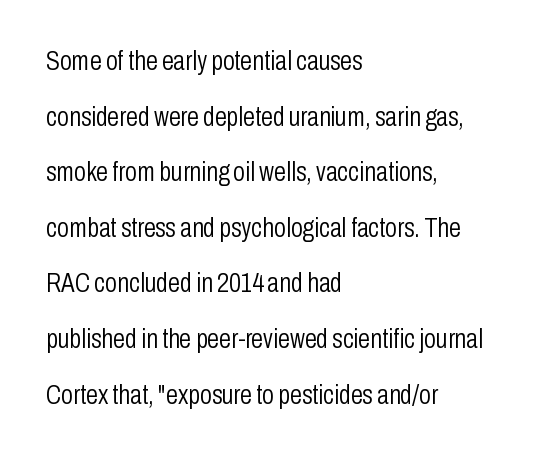
{"italic": "no", "bold": "no", "underline": "no", "align": "left", "line_spacing": "loose", "line_spacing_ratio": 2.06, "letter_spacing": "normal", "letter_spacing_em": 0.0, "glyph_px": 27}
